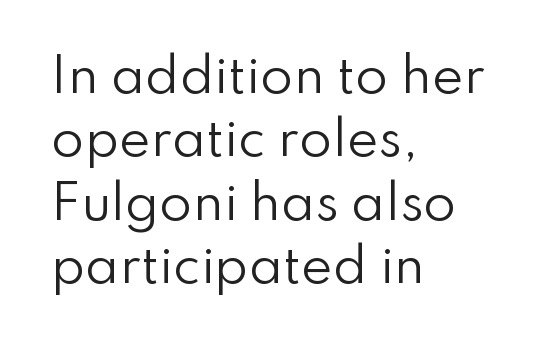
{"serif": "no", "italic": "no", "bold": "no", "weight": "regular", "width": "normal", "stroke_contrast": "low", "x_height": "small", "monospaced": "no", "underline": "no", "align": "left", "line_spacing": "normal", "line_spacing_ratio": 1.32, "letter_spacing": "normal", "letter_spacing_em": 0.0, "glyph_px": 48}
